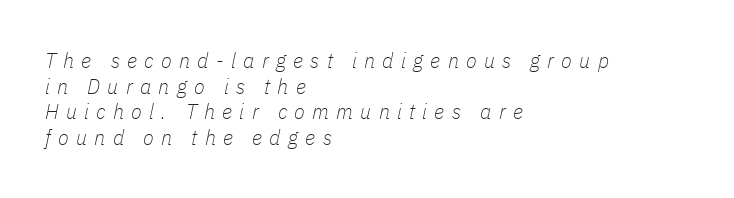
{"italic": "yes", "lean": "right", "slant_degrees": 11, "bold": "no", "underline": "no", "align": "left", "line_spacing_ratio": 1.17, "letter_spacing": "wide", "letter_spacing_em": 0.33, "glyph_px": 22}
